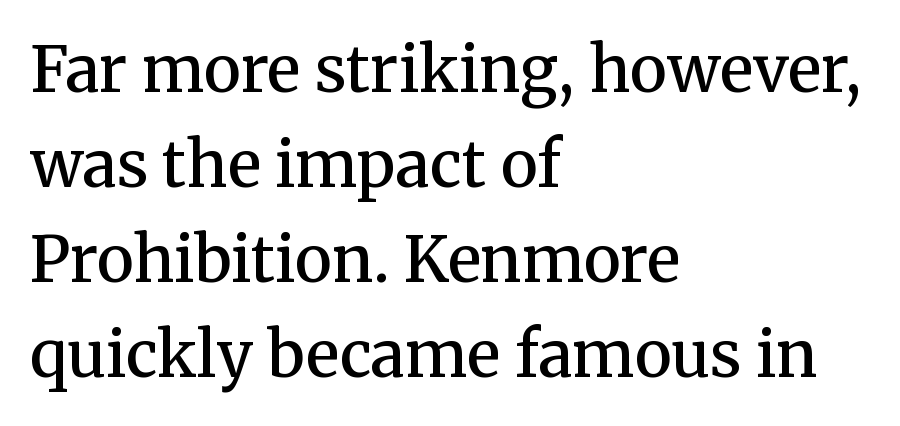
Q: Is the text bold? A: Semi-bold.
Q: Is the text italic (slanted)? A: No, it is upright.
Q: Is the typeface a serif or a sans-serif typeface? A: Serif.
Q: Is the text underlined? A: No.
Q: How is the paragraph aligned? A: Left-aligned.
Q: Is the spacing between letters normal or unusually wide? A: Normal.
Q: Is the spacing between lines tight, normal or loose? A: Normal.
Q: Width (condensed, normal, or wide)? A: Normal.
Q: Stroke contrast? A: Medium.
Q: x-height? A: Medium.
Q: Monospaced? A: No.
